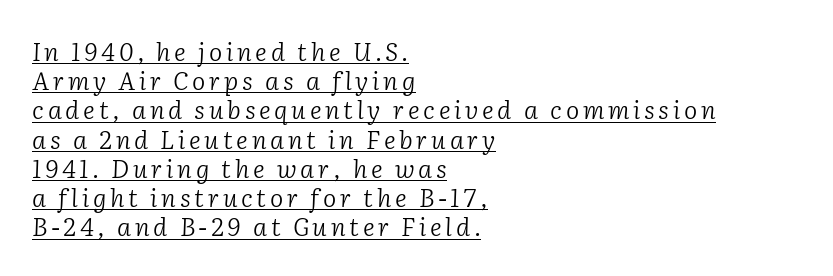
{"italic": "yes", "lean": "right", "slant_degrees": 2, "bold": "no", "underline": "yes", "align": "left", "line_spacing_ratio": 1.17, "glyph_px": 25}
